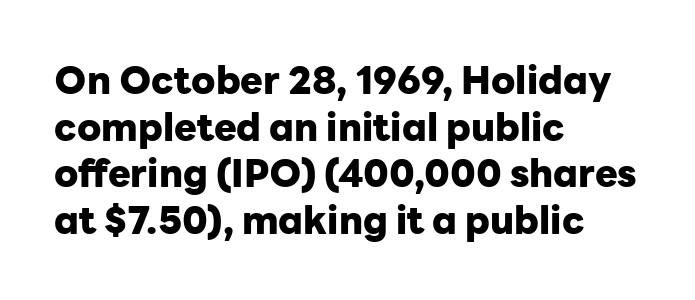
The image shows 38 px heavy sans-serif type, upright; set left-aligned, line spacing 1.23x, normal letter spacing, not underlined; low stroke contrast and a medium x-height.
